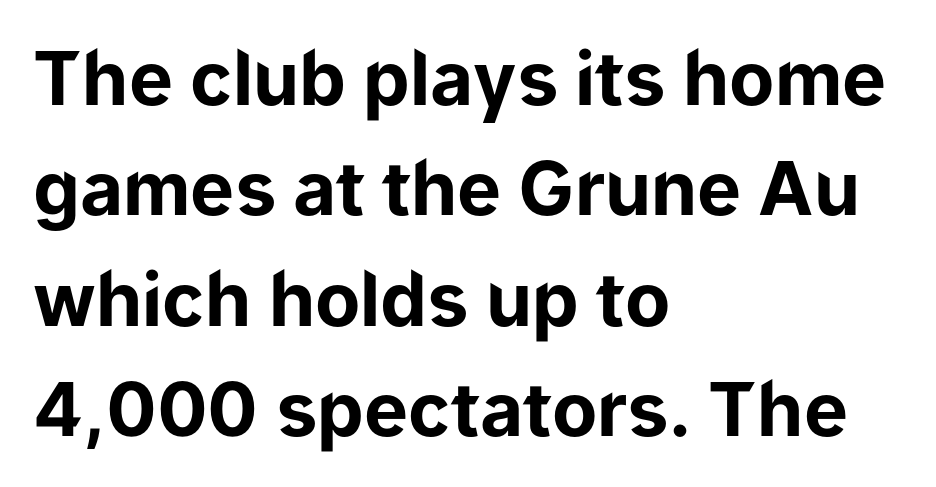
All the whitespace from short lines collects on the right. Inter-character spacing is left at the font's built-in metrics. The passage shown stacks its lines at a standard gap. The font family rendered here belongs to the sans-serif group. Do the characters align in a grid? No, the font is proportional. This is heavy type, rendered in bold.
